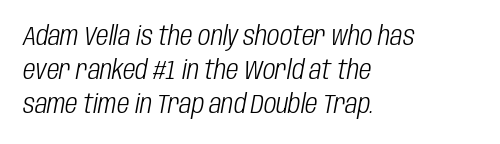
Layout note: lines flush left. The area under the type is left untouched. The horizontal fit of the characters is conventional and even. Caption: face not bold, strokes unweighted. A typesetter would call this leading conventional body-copy spacing.
